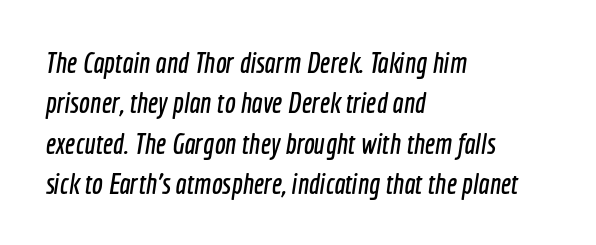
The image shows 29 px condensed sans-serif type; set left-aligned, normal line spacing (1.39x), normal letter spacing, not underlined; a medium x-height.
